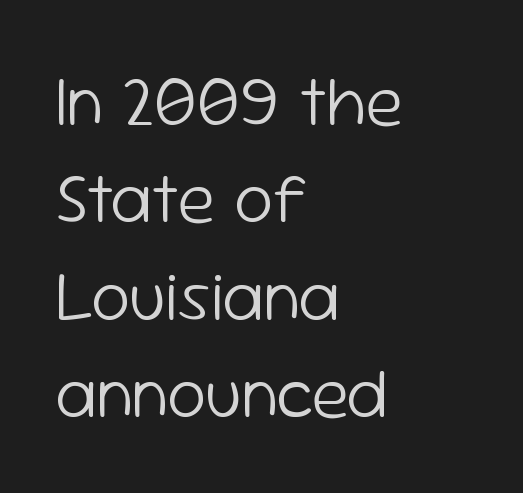
The tracking reads as untouched default to a designer's eye. Letters rest on an invisible, unmarked baseline. A typesetter would call this proportional, since set widths differ per character. The passage shown is typeset with a sans-serif family.
